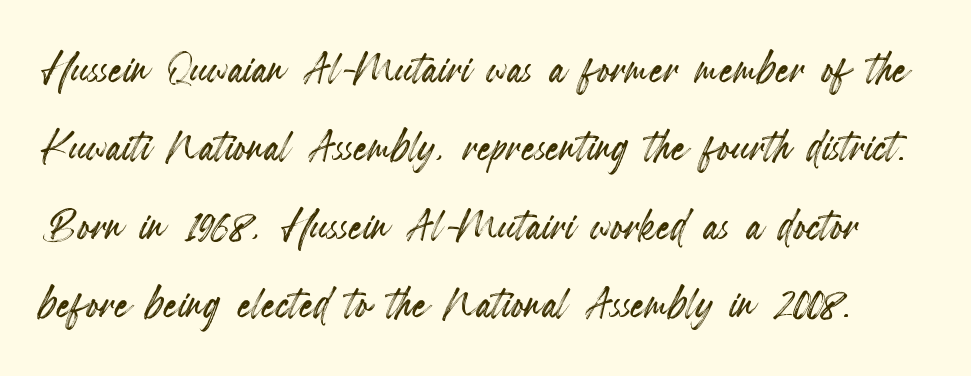
The strip under each line holds only bare page. Words appear dense and cohesive because spacing is normal. A typesetter would call this leading conventional body-copy spacing. This sample has the flowing, uneven cadence of proportional lettering.
